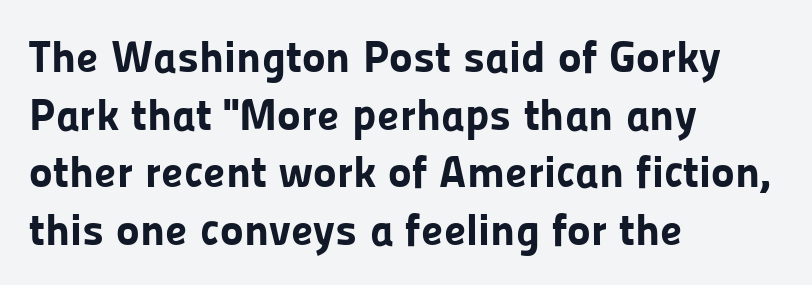
The image shows 45 px bold sans-serif type, upright; set left-aligned, normal line spacing (1.28x), normal letter spacing, not underlined; low stroke contrast and a medium x-height.
